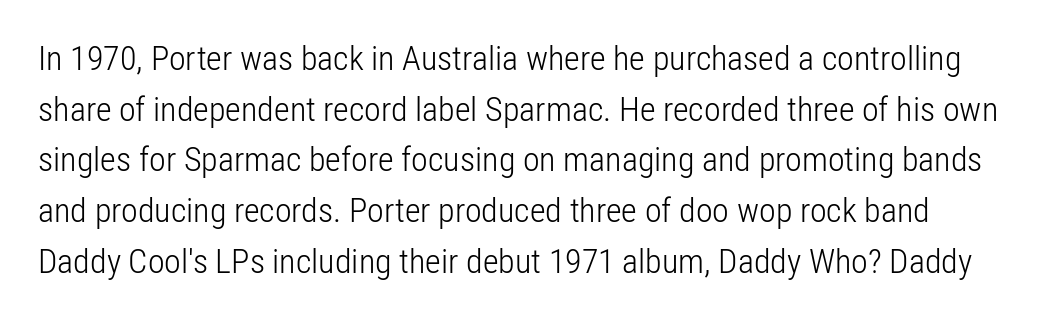
A typesetter would mark this as roman, not italic. Underlining? Definitely not there. Note the varied advance widths — an 'i' is clearly narrower than an 'm'. The passage shown stacks its lines at a standard gap. The characters display no serif detailing; their extremities are plain.
